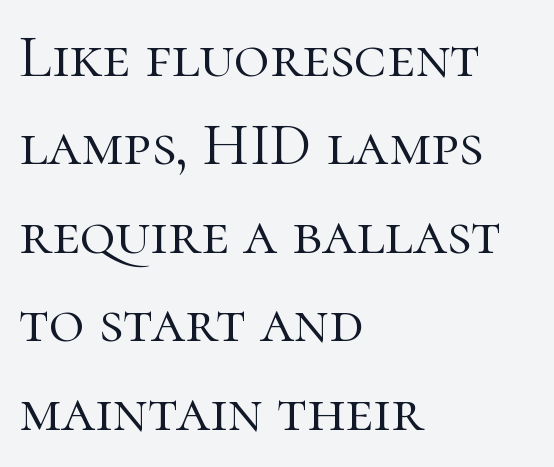
The image shows 61 px light serif type, upright; set left-aligned, normal line spacing (1.45x), normal letter spacing, not underlined; high stroke contrast and a medium x-height.
